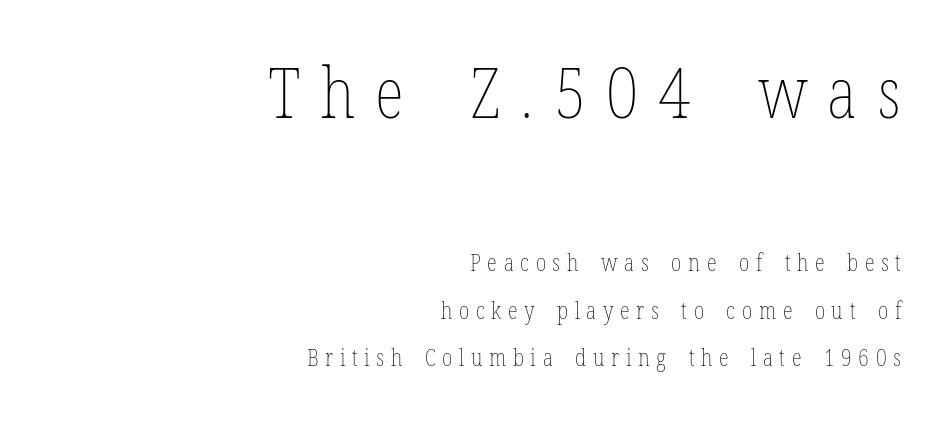
{"italic": "no", "bold": "no", "weight": "thin", "width": "condensed", "stroke_contrast": "low", "x_height": "medium", "monospaced": "no", "underline": "no", "align": "right", "line_spacing": "loose", "line_spacing_ratio": 2.08, "letter_spacing": "wide", "letter_spacing_em": 0.29, "larger_block": "first", "size_ratio": 3.0, "glyph_px": 69}
